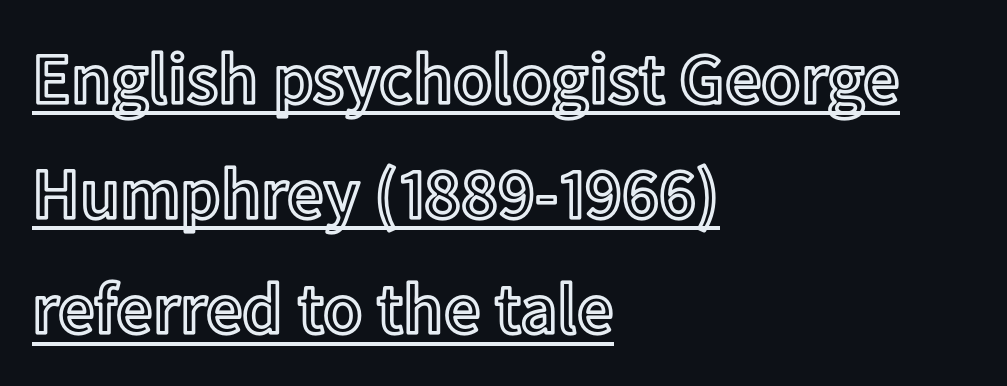
Q: Is the text italic (slanted)? A: No, it is upright.
Q: Is the text underlined? A: Yes.
Q: How is the paragraph aligned? A: Left-aligned.
Q: Is the spacing between letters normal or unusually wide? A: Normal.
Q: Is the spacing between lines tight, normal or loose? A: Normal.
Q: Width (condensed, normal, or wide)? A: Normal.
Q: x-height? A: Medium.
Q: Monospaced? A: No.
